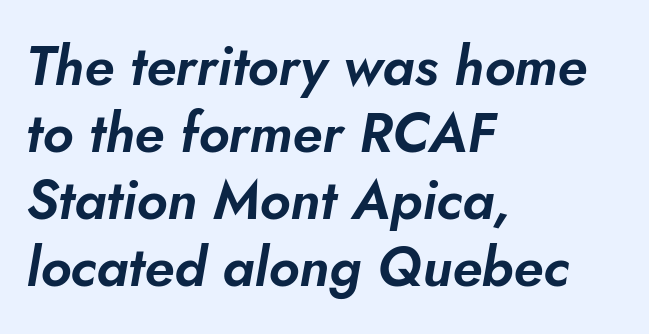
Layout note: lines flush left. Tracking here is standard; glyphs follow each other at the usual distance. Here the designer chose a conventional face with non-uniform glyph widths. Slanted lettering throughout. Type without underlining.
